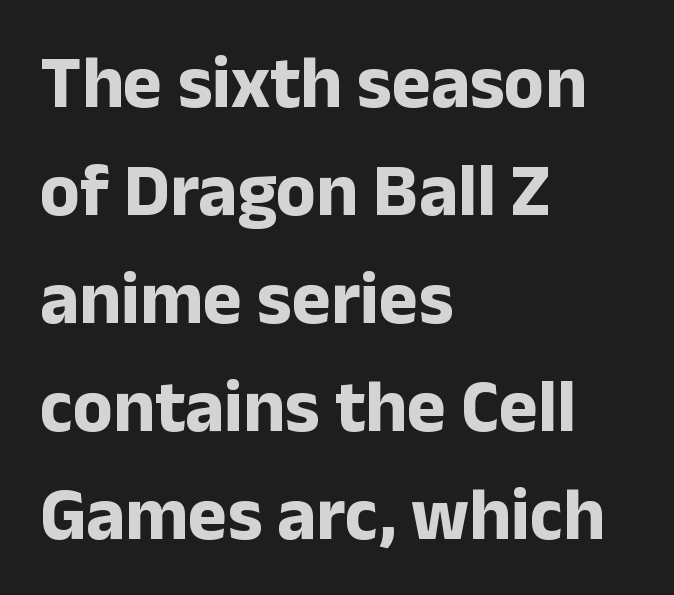
The image shows 74 px bold sans-serif type, upright; set left-aligned, normal line spacing (1.46x), normal letter spacing, not underlined; low stroke contrast and a medium x-height.
